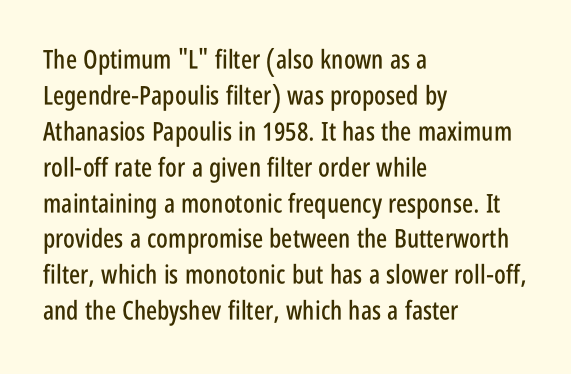
The image shows 26 px text type, upright; set left-aligned, normal line spacing (1.38x), normal letter spacing, not underlined.
